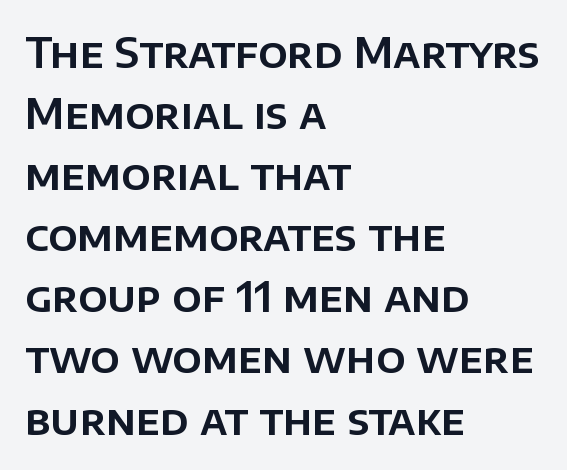
{"serif": "no", "italic": "no", "width": "normal", "stroke_contrast": "low", "x_height": "large", "monospaced": "no", "underline": "no", "align": "left", "line_spacing": "normal", "line_spacing_ratio": 1.49, "letter_spacing": "normal", "letter_spacing_em": 0.0, "glyph_px": 41}
